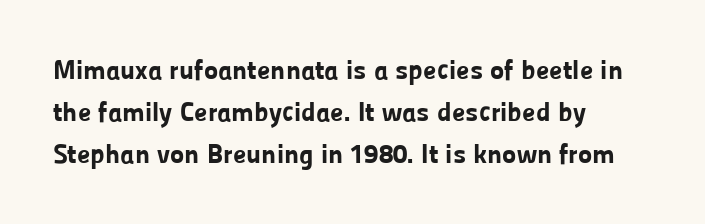
Nothing unusual about the tracking: characters are spaced as the font intends. Layout note: lines flush left. Does the lettering tilt? It doesn't — this is upright. The characters look thick and weighty, a clear bold. If you measured baseline to baseline, you'd find a middling distance. Underlining? Definitely not there.
